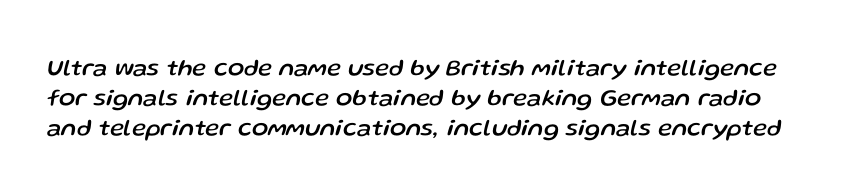
{"italic": "yes", "lean": "right", "slant_degrees": 13, "underline": "no", "line_spacing_ratio": 1.24, "letter_spacing": "normal", "letter_spacing_em": 0.0, "glyph_px": 24}
